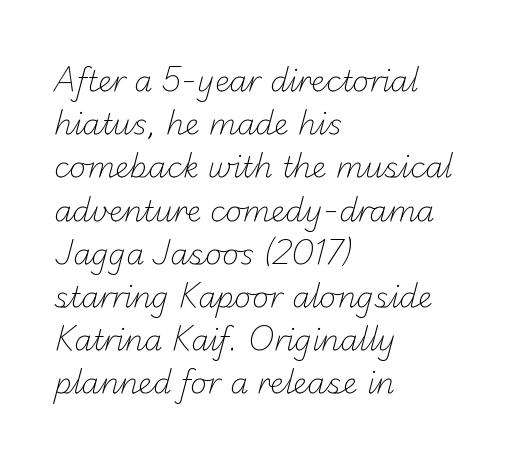
{"serif": "no", "bold": "no", "weight": "light", "width": "normal", "stroke_contrast": "low", "x_height": "small", "monospaced": "no", "underline": "no", "align": "left", "line_spacing": "normal", "line_spacing_ratio": 1.49, "letter_spacing": "normal", "letter_spacing_em": 0.0, "glyph_px": 29}
